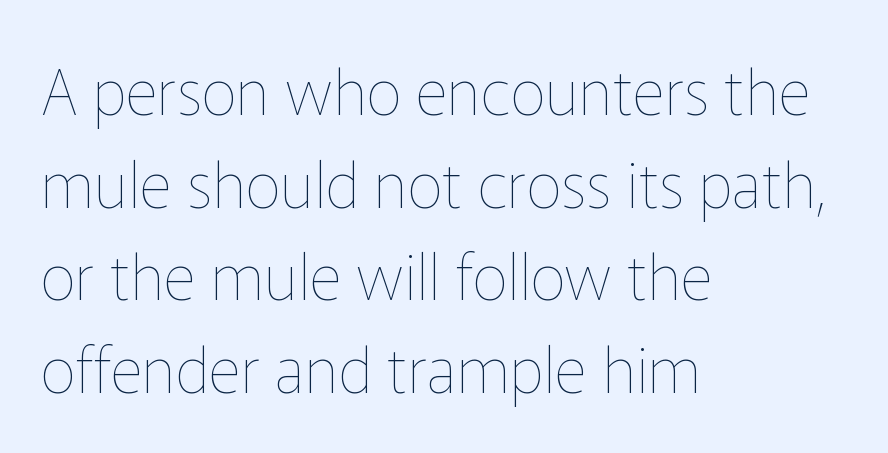
Descenders hang freely into open space. Left-aligned paragraph, ragged on the right. Ascenders rise straight up at ninety degrees. The letterforms sit at book weight or below.
